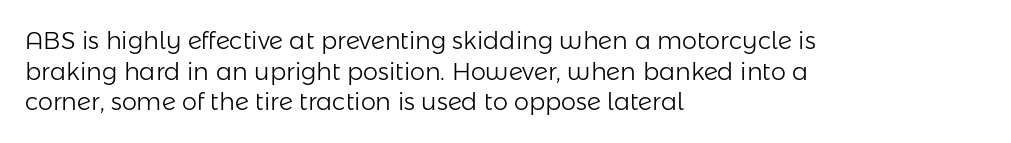
Is the type heavy? It reads as light-to-regular instead. Leftover space on each line is placed entirely after the last word. Characters follow at the spacing the type designer built in. The passage shown stacks its lines at a standard gap.
